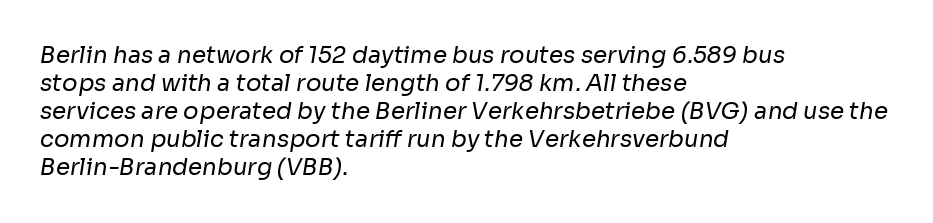
{"bold": "no", "underline": "no", "align": "left", "line_spacing_ratio": 1.22, "letter_spacing": "normal", "letter_spacing_em": 0.0, "glyph_px": 23}
